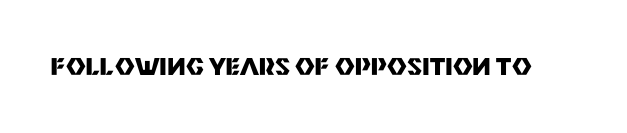
Q: Is the text bold? A: Yes.
Q: Is the text italic (slanted)? A: No, it is upright.
Q: Is the text underlined? A: No.
Q: Is the spacing between letters normal or unusually wide? A: Normal.
